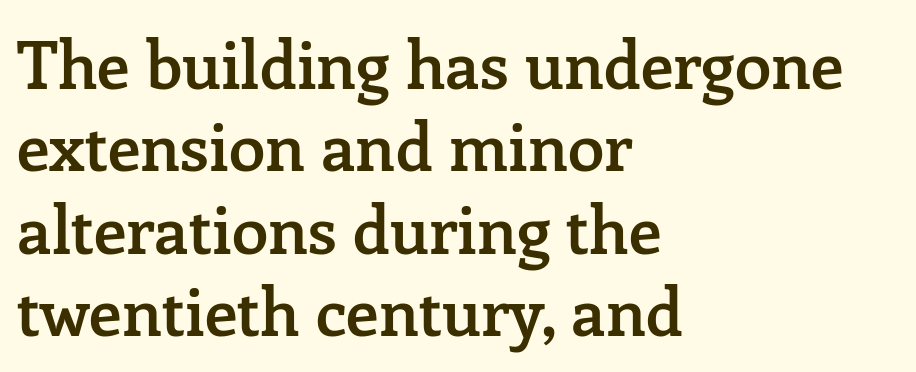
Q: Is the text bold? A: Semi-bold.
Q: Is the text italic (slanted)? A: No, it is upright.
Q: Is the typeface a serif or a sans-serif typeface? A: Serif.
Q: Is the text underlined? A: No.
Q: How is the paragraph aligned? A: Left-aligned.
Q: Is the spacing between letters normal or unusually wide? A: Normal.
Q: Is the spacing between lines tight, normal or loose? A: Normal.
Q: Width (condensed, normal, or wide)? A: Normal.
Q: Stroke contrast? A: Low.
Q: x-height? A: Medium.
Q: Monospaced? A: No.
